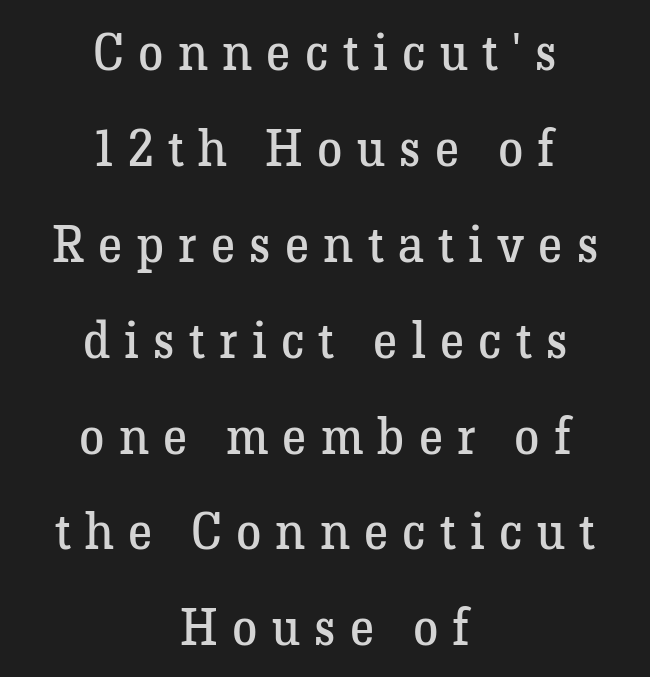
Has an underline been added? It has not. Each word looks stretched out because of the extra space between its letters. Both edges are ragged and mirror each other, which tells us the setting is centered. The passage shown is typeset with a serif family.
